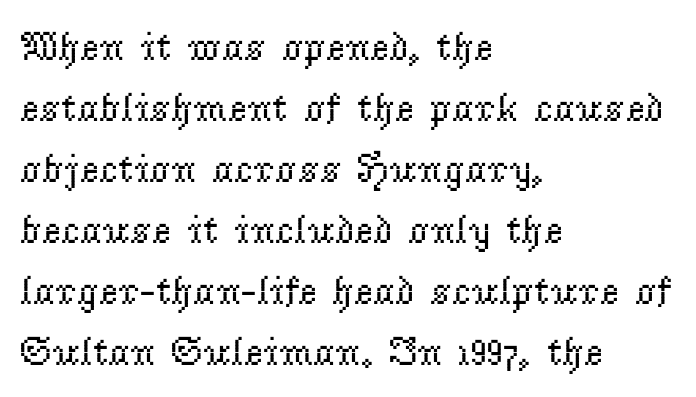
{"serif": "yes", "italic": "no", "bold": "no", "weight": "regular", "width": "normal", "stroke_contrast": "low", "x_height": "small", "monospaced": "no", "underline": "no", "align": "left", "line_spacing": "normal", "line_spacing_ratio": 1.49, "letter_spacing": "normal", "letter_spacing_em": 0.0, "glyph_px": 41}
